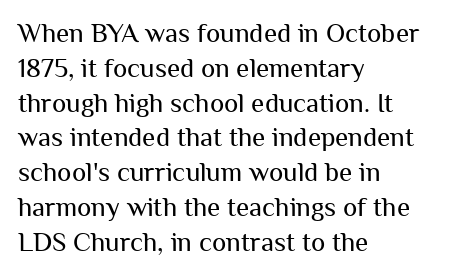
The image shows 27 px text type, upright; set left-aligned, normal line spacing (1.29x), normal letter spacing, not underlined.
